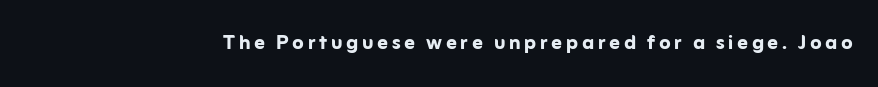
Q: Is the text bold? A: Yes.
Q: Is the text italic (slanted)? A: No, it is upright.
Q: Is the text underlined? A: No.
